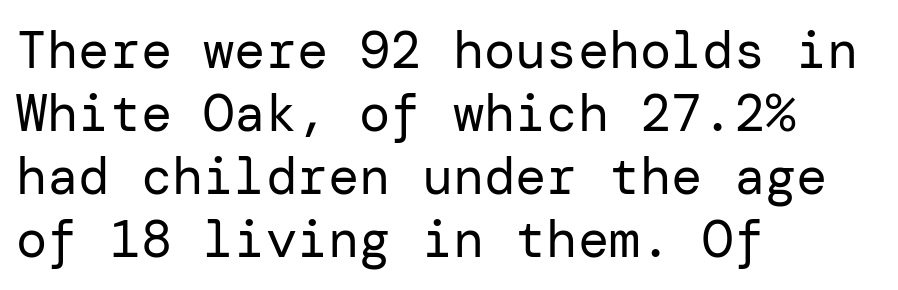
The image shows 52 px regular-weight sans-serif type, upright; set left-aligned, line spacing 1.21x, normal letter spacing, not underlined; low stroke contrast and a medium x-height.
